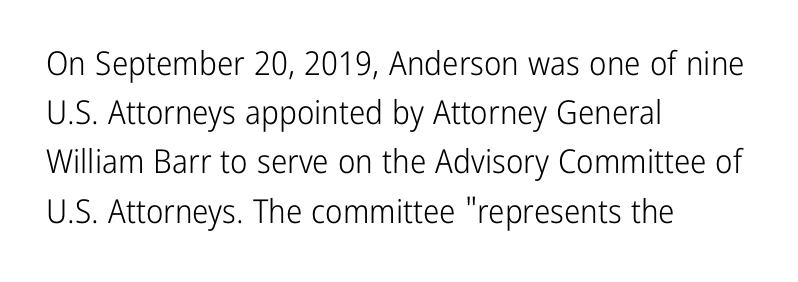
{"serif": "no", "italic": "no", "bold": "no", "weight": "light", "width": "condensed", "stroke_contrast": "low", "x_height": "medium", "monospaced": "no", "underline": "no", "align": "left", "line_spacing": "normal", "line_spacing_ratio": 1.49, "letter_spacing": "normal", "letter_spacing_em": 0.0, "glyph_px": 33}
